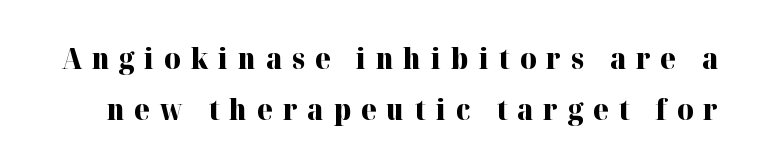
{"serif": "yes", "italic": "no", "bold": "yes", "weight": "heavy", "width": "normal", "stroke_contrast": "high", "x_height": "medium", "monospaced": "no", "underline": "no", "line_spacing_ratio": 1.82, "letter_spacing": "wide", "letter_spacing_em": 0.35, "glyph_px": 28}
